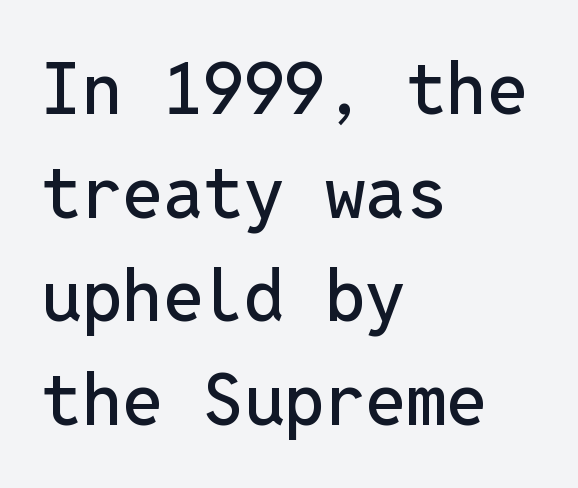
Q: Is the text italic (slanted)? A: No, it is upright.
Q: Is the typeface a serif or a sans-serif typeface? A: Sans-serif.
Q: Is the text underlined? A: No.
Q: How is the paragraph aligned? A: Left-aligned.
Q: Is the spacing between letters normal or unusually wide? A: Normal.
Q: Is the spacing between lines tight, normal or loose? A: Normal.
Q: Width (condensed, normal, or wide)? A: Normal.
Q: Stroke contrast? A: Low.
Q: x-height? A: Medium.
Q: Monospaced? A: Yes.
